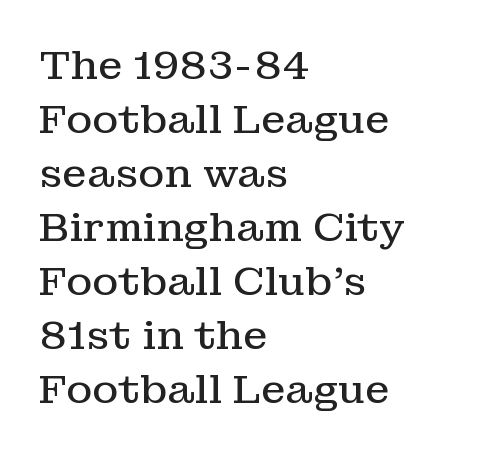
{"serif": "yes", "italic": "no", "bold": "no", "weight": "regular", "width": "normal", "stroke_contrast": "low", "x_height": "medium", "monospaced": "no", "underline": "no", "align": "left", "line_spacing": "normal", "line_spacing_ratio": 1.35, "letter_spacing": "normal", "letter_spacing_em": 0.0, "glyph_px": 40}
